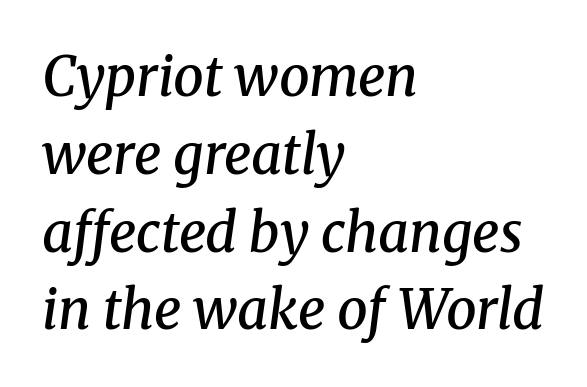
Q: Is the text bold? A: Semi-bold.
Q: Is the text italic (slanted)? A: Yes, it leans right by about 8 degrees.
Q: Is the typeface a serif or a sans-serif typeface? A: Serif.
Q: Is the text underlined? A: No.
Q: How is the paragraph aligned? A: Left-aligned.
Q: Is the spacing between letters normal or unusually wide? A: Normal.
Q: Is the spacing between lines tight, normal or loose? A: Normal.
Q: Width (condensed, normal, or wide)? A: Normal.
Q: Stroke contrast? A: Medium.
Q: x-height? A: Medium.
Q: Monospaced? A: No.
